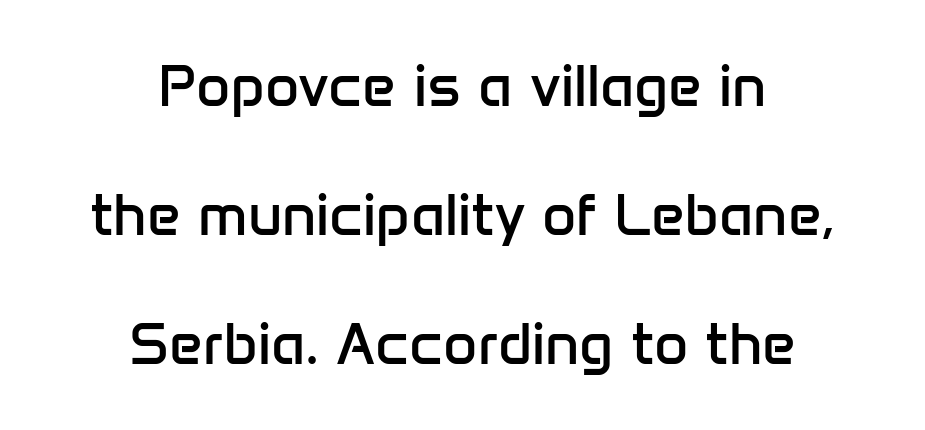
Q: Is the text bold? A: No.
Q: Is the text italic (slanted)? A: No, it is upright.
Q: Is the typeface a serif or a sans-serif typeface? A: Sans-serif.
Q: Is the text underlined? A: No.
Q: How is the paragraph aligned? A: Centered.
Q: Is the spacing between letters normal or unusually wide? A: Normal.
Q: Is the spacing between lines tight, normal or loose? A: Loose.
Q: Width (condensed, normal, or wide)? A: Normal.
Q: Stroke contrast? A: Low.
Q: x-height? A: Medium.
Q: Monospaced? A: No.
